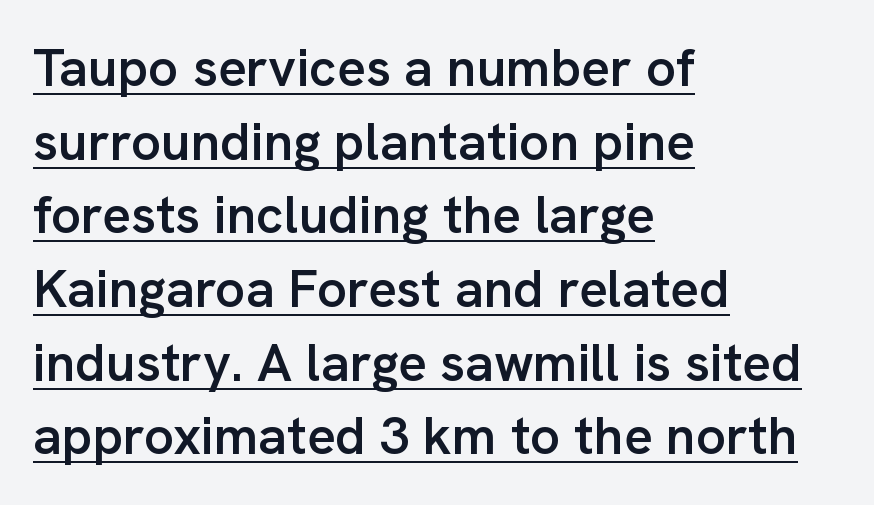
Q: Is the text bold? A: Semi-bold.
Q: Is the text italic (slanted)? A: No, it is upright.
Q: Is the typeface a serif or a sans-serif typeface? A: Sans-serif.
Q: Is the text underlined? A: Yes.
Q: How is the paragraph aligned? A: Left-aligned.
Q: Is the spacing between letters normal or unusually wide? A: Normal.
Q: Is the spacing between lines tight, normal or loose? A: Normal.
Q: Width (condensed, normal, or wide)? A: Normal.
Q: Stroke contrast? A: Low.
Q: x-height? A: Medium.
Q: Monospaced? A: No.
